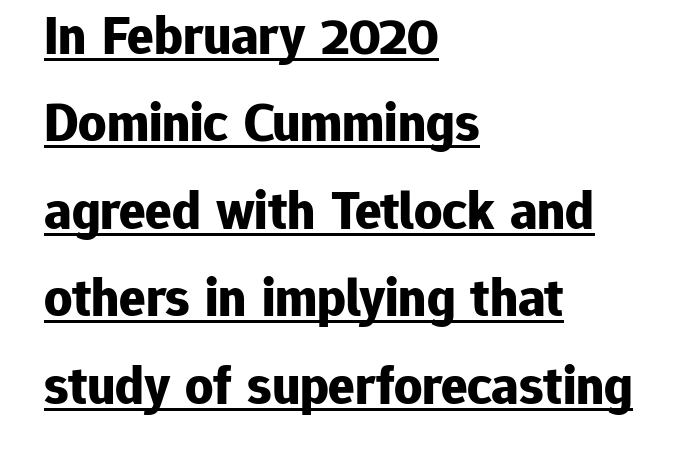
{"serif": "no", "italic": "no", "bold": "yes", "weight": "bold", "width": "normal", "stroke_contrast": "low", "x_height": "medium", "monospaced": "no", "underline": "yes", "align": "left", "line_spacing": "normal", "line_spacing_ratio": 1.59, "letter_spacing": "normal", "letter_spacing_em": 0.0, "glyph_px": 55}
